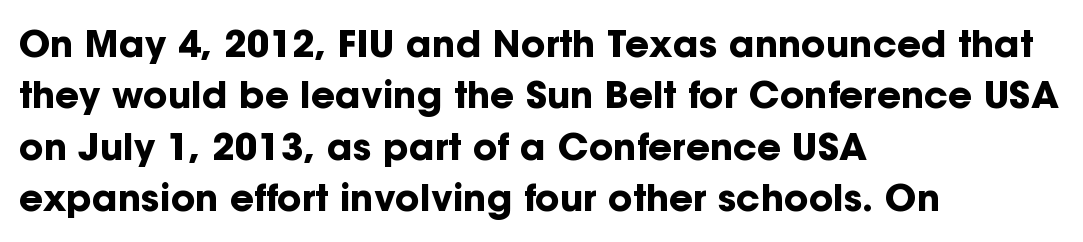
Q: Is the text bold? A: Yes.
Q: Is the text italic (slanted)? A: No, it is upright.
Q: Is the typeface a serif or a sans-serif typeface? A: Sans-serif.
Q: Is the text underlined? A: No.
Q: How is the paragraph aligned? A: Left-aligned.
Q: Is the spacing between letters normal or unusually wide? A: Normal.
Q: Is the spacing between lines tight, normal or loose? A: Normal.
Q: Width (condensed, normal, or wide)? A: Normal.
Q: Stroke contrast? A: Low.
Q: x-height? A: Medium.
Q: Monospaced? A: No.
